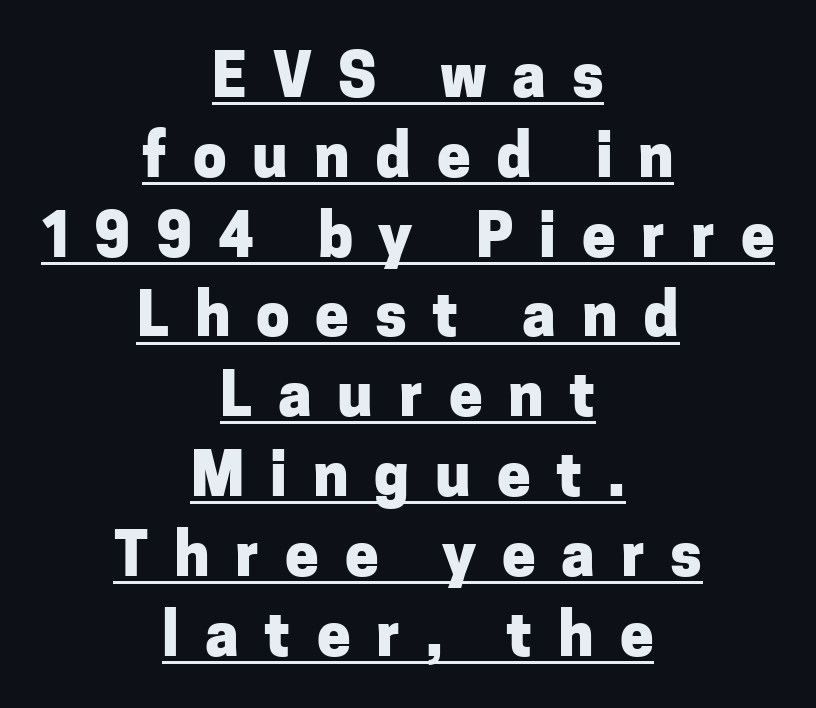
{"serif": "no", "italic": "no", "bold": "yes", "weight": "heavy", "width": "normal", "stroke_contrast": "low", "x_height": "medium", "monospaced": "no", "underline": "yes", "align": "center", "line_spacing": "normal", "line_spacing_ratio": 1.33, "letter_spacing": "wide", "letter_spacing_em": 0.43, "glyph_px": 60}
